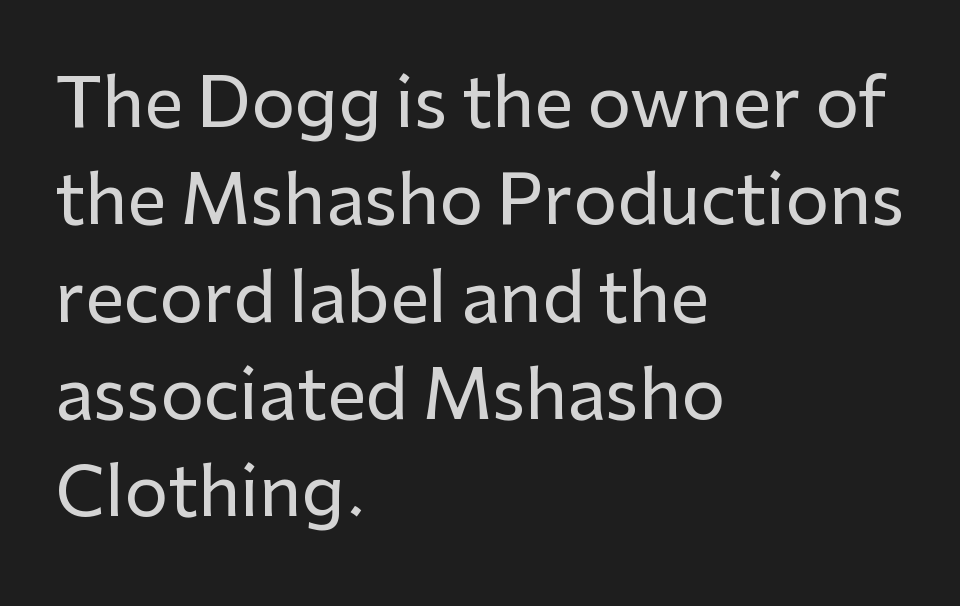
Q: Is the text italic (slanted)? A: No, it is upright.
Q: Is the typeface a serif or a sans-serif typeface? A: Sans-serif.
Q: Is the text underlined? A: No.
Q: How is the paragraph aligned? A: Left-aligned.
Q: Is the spacing between letters normal or unusually wide? A: Normal.
Q: Is the spacing between lines tight, normal or loose? A: Normal.
Q: Width (condensed, normal, or wide)? A: Normal.
Q: Stroke contrast? A: Low.
Q: x-height? A: Medium.
Q: Monospaced? A: No.
